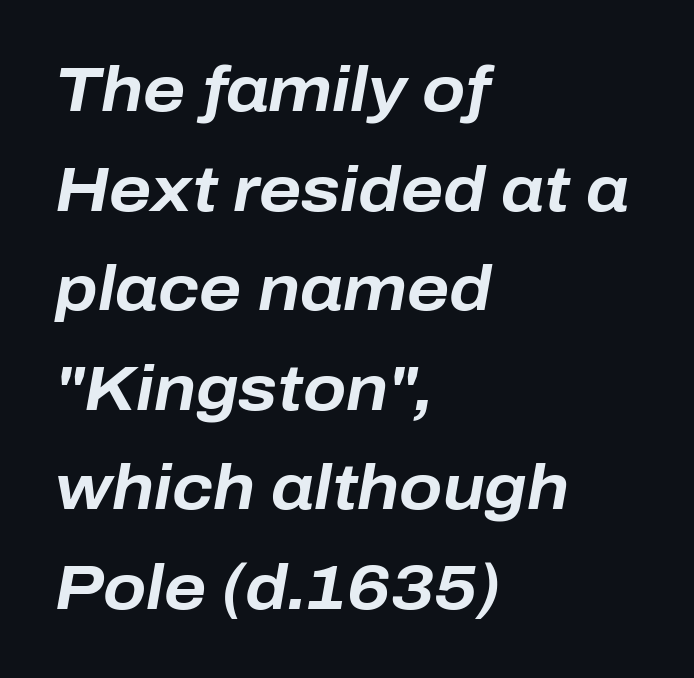
Q: Is the text bold? A: Yes.
Q: Is the text italic (slanted)? A: Yes, it leans right by about 10 degrees.
Q: Is the text underlined? A: No.
Q: How is the paragraph aligned? A: Left-aligned.
Q: Is the spacing between letters normal or unusually wide? A: Normal.
Q: Is the spacing between lines tight, normal or loose? A: Normal.
Q: Width (condensed, normal, or wide)? A: Normal.
Q: Stroke contrast? A: Low.
Q: x-height? A: Medium.
Q: Monospaced? A: No.
